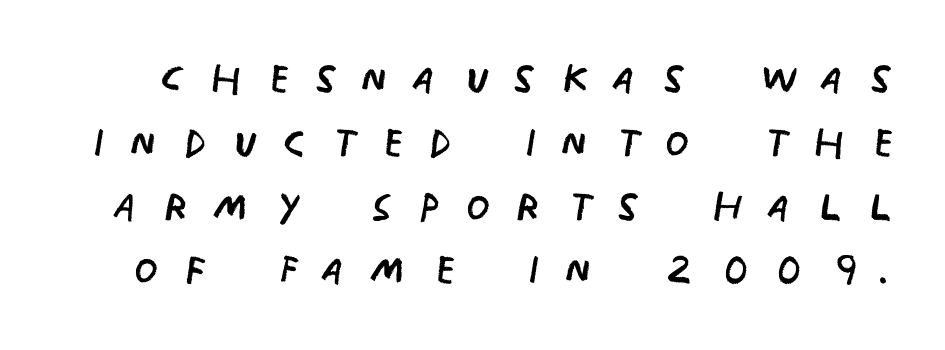
The image shows 55 px regular-weight, condensed sans-serif type; set line spacing 1.16x, unusually wide letter spacing (+0.47 em), not underlined; low stroke contrast and a large x-height.
